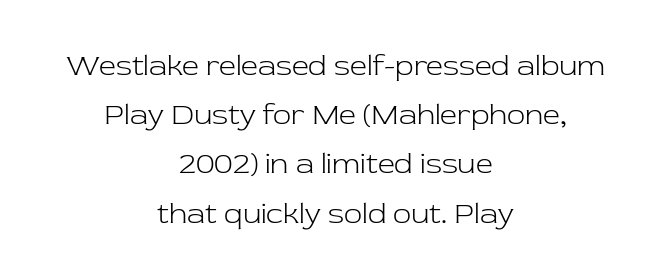
Look at the bottom of the vertical strokes: they flare into serifs here. Both edges are ragged and mirror each other, which tells us the setting is centered. Underlining? Definitely not there. Nothing unusual about the tracking: characters are spaced as the font intends. The axis of the letterforms is exactly vertical. Each new line begins a customary step beneath the previous one.
